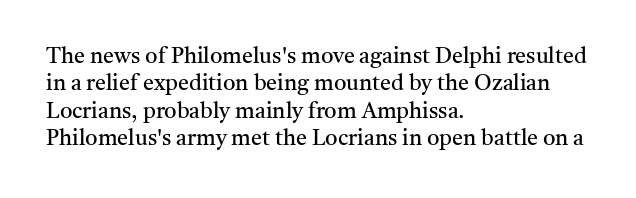
Counters stay open thanks to moderate or lighter strokes. All the whitespace from short lines collects on the right. Normally led — the rows are evenly, conventionally spaced. The glyphs are unaccompanied by any horizontal stroke below them.
